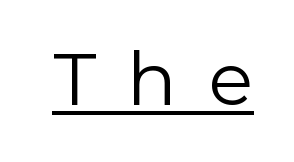
{"serif": "no", "italic": "no", "bold": "no", "weight": "light", "width": "normal", "x_height": "medium", "monospaced": "no", "underline": "yes", "letter_spacing": "wide", "letter_spacing_em": 0.4, "glyph_px": 80}
